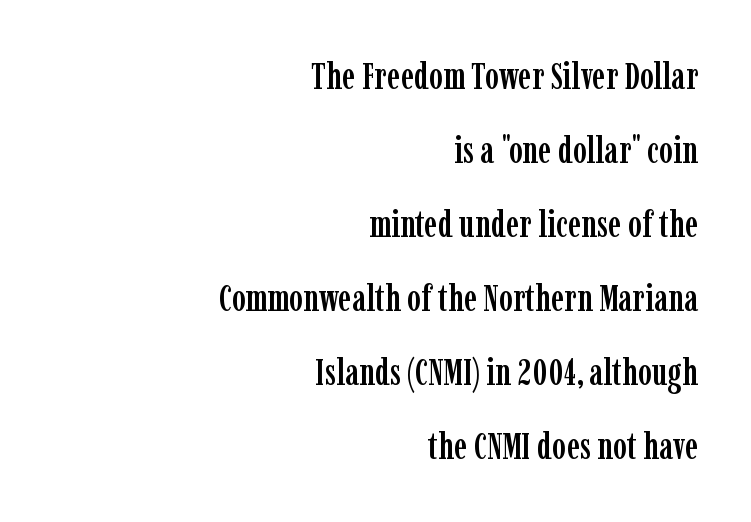
{"serif": "yes", "italic": "no", "width": "condensed", "stroke_contrast": "low", "x_height": "medium", "monospaced": "no", "underline": "no", "align": "right", "line_spacing": "loose", "line_spacing_ratio": 2.0, "letter_spacing": "normal", "letter_spacing_em": 0.0, "glyph_px": 37}
